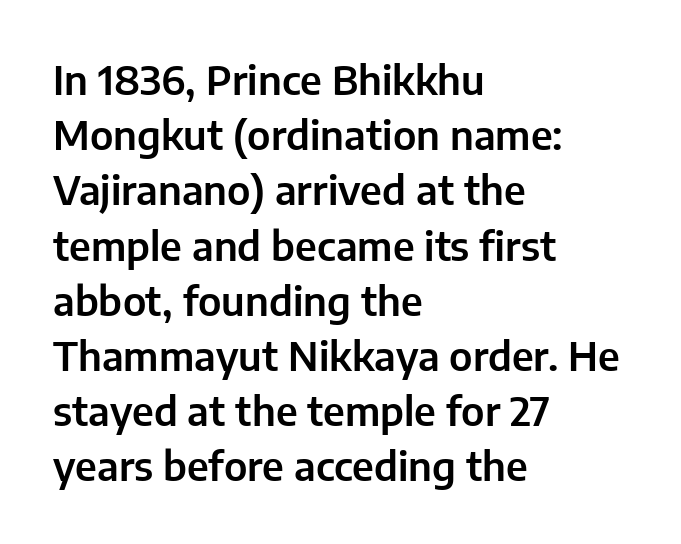
The line-height multiplier appears to be the usual default. Think of a printed novel: that variable character pitch is what you see here. The glyphs are unaccompanied by any horizontal stroke below them. Stroke terminals: plain, sans-serif.
